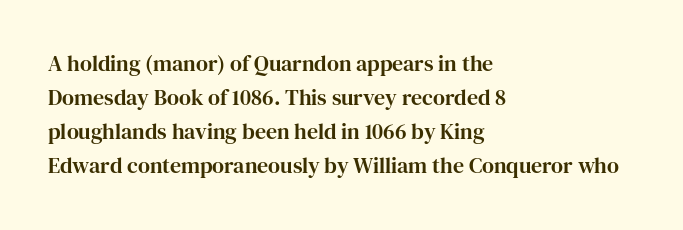
{"italic": "no", "underline": "no", "align": "left", "line_spacing": "normal", "line_spacing_ratio": 1.55, "letter_spacing": "normal", "letter_spacing_em": 0.0, "glyph_px": 22}
